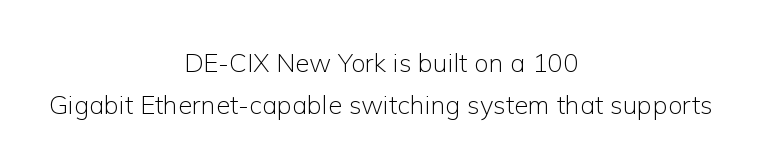
Q: Is the text bold? A: No.
Q: Is the text italic (slanted)? A: No, it is upright.
Q: Is the text underlined? A: No.
Q: How is the paragraph aligned? A: Centered.
Q: Is the spacing between letters normal or unusually wide? A: Normal.
Q: Is the spacing between lines tight, normal or loose? A: Normal.
